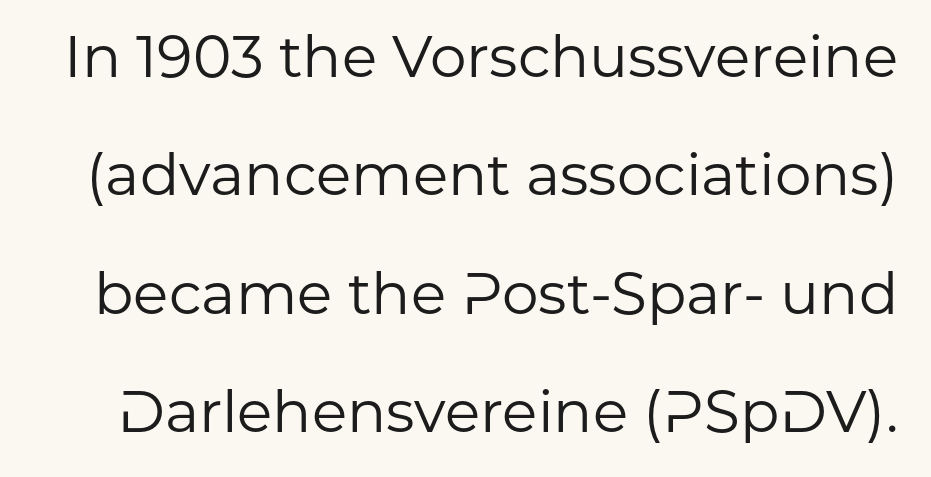
{"serif": "no", "italic": "no", "bold": "no", "weight": "regular", "width": "normal", "stroke_contrast": "low", "x_height": "medium", "monospaced": "no", "underline": "no", "line_spacing": "loose", "line_spacing_ratio": 2.04, "letter_spacing": "normal", "letter_spacing_em": 0.0, "glyph_px": 58}
